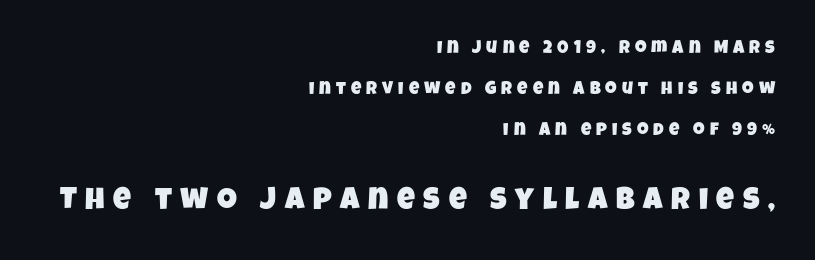
Q: Is the typeface a serif or a sans-serif typeface? A: Sans-serif.
Q: Is the text underlined? A: No.
Q: How is the paragraph aligned? A: Right-aligned.
Q: Is the spacing between letters normal or unusually wide? A: Unusually wide.
Q: Is the spacing between lines tight, normal or loose? A: Loose.
Q: Which block of text is set in a larger size, the first (top) or the second (bottom)? A: The second (bottom) one.
Q: Width (condensed, normal, or wide)? A: Condensed.
Q: Stroke contrast? A: Low.
Q: x-height? A: Large.
Q: Monospaced? A: No.
